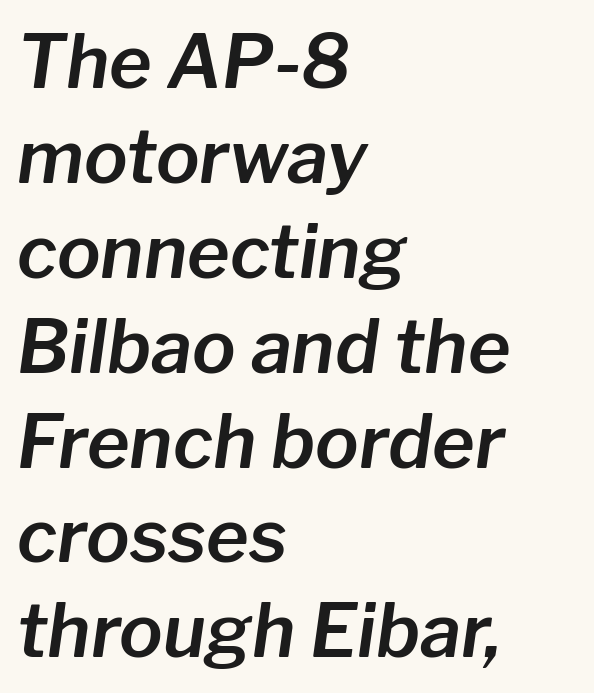
Character widths vary here, with narrow letters taking less room than wide ones. Does extra space separate the letters? No, they use regular spacing. The rag falls on the right side of this text block. Letters rest on an invisible, unmarked baseline. A typesetter would call this leading conventional body-copy spacing. These lines were composed using italics.
